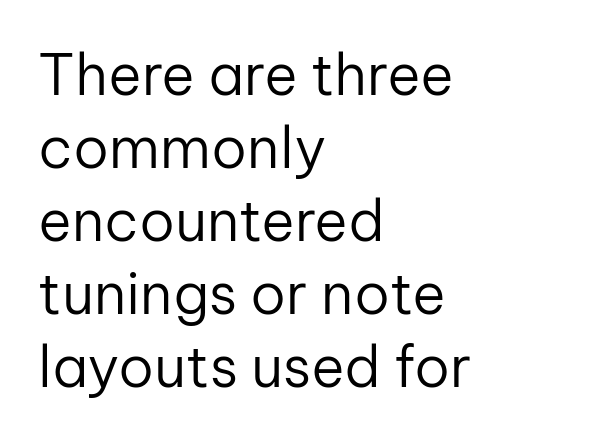
The image shows 57 px regular-weight sans-serif type, upright; set left-aligned, normal line spacing (1.28x), normal letter spacing, not underlined; low stroke contrast and a medium x-height.
